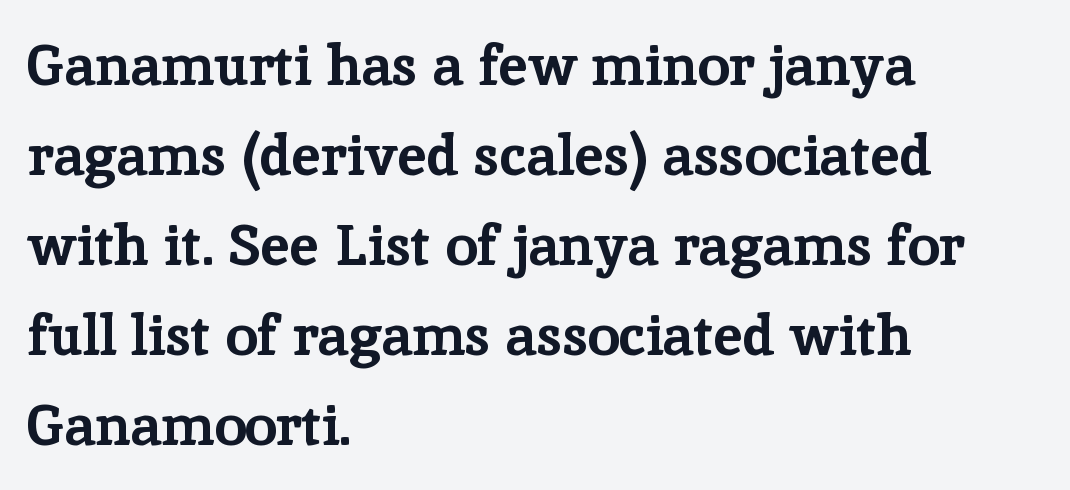
The image shows 57 px bold serif type, upright; set left-aligned, normal line spacing (1.58x), normal letter spacing, not underlined; low stroke contrast and a medium x-height.
